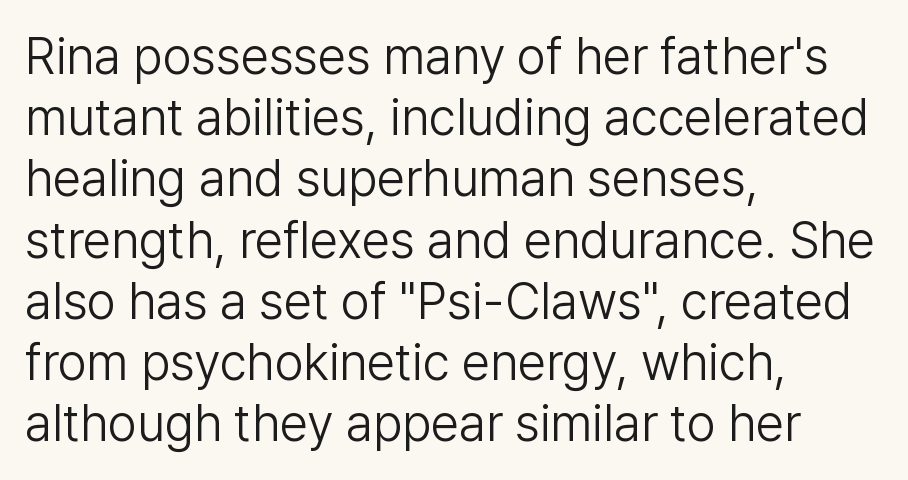
The face used here is proportionally spaced, like ordinary book or web type. You could call the tracking neutral — neither tight nor loose. This rendering uses left alignment, leaving the right contour irregular. Rule under the text: the space is simply empty. The font family rendered here belongs to the sans-serif group. Weight class: somewhere from thin through regular.
